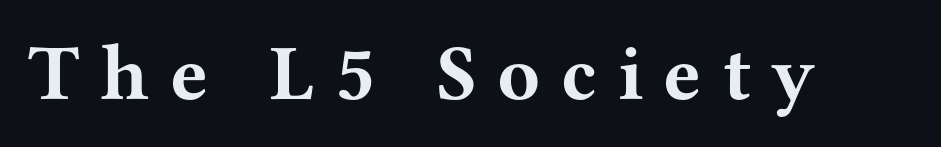
{"serif": "yes", "italic": "no", "bold": "yes", "weight": "bold", "width": "wide", "stroke_contrast": "medium", "x_height": "medium", "monospaced": "no", "underline": "no", "letter_spacing": "wide", "letter_spacing_em": 0.26, "glyph_px": 79}
